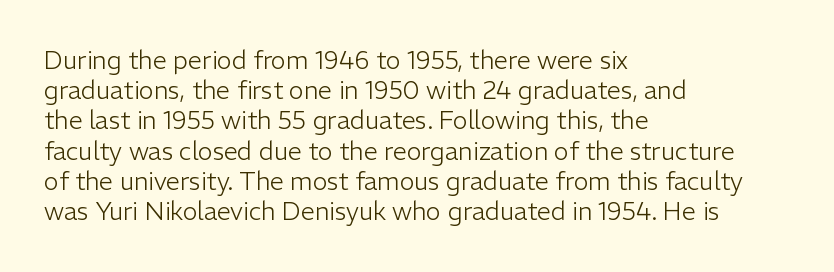
The image shows 25 px text type, upright; set left-aligned, line spacing 1.21x, normal letter spacing, not underlined.
